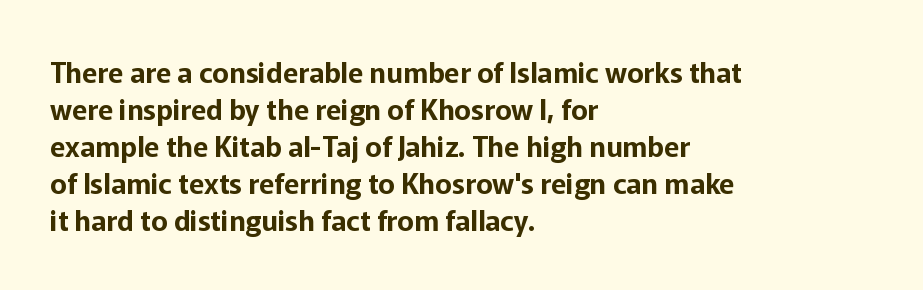
The setting favours the left margin, as ordinary paragraphs usually do. Note the varied advance widths — an 'i' is clearly narrower than an 'm'. It's the straight-up-and-down kind of type. These lines sit exactly where default settings would place them.
